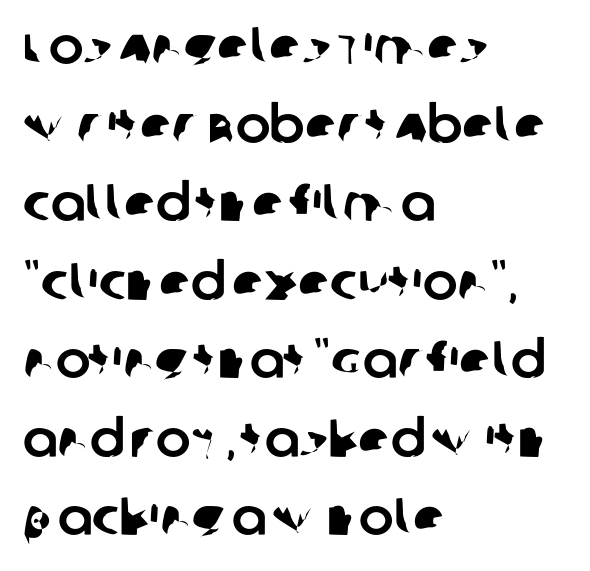
Q: Is the typeface a serif or a sans-serif typeface? A: Sans-serif.
Q: Is the text underlined? A: No.
Q: How is the paragraph aligned? A: Left-aligned.
Q: Is the spacing between letters normal or unusually wide? A: Normal.
Q: Is the spacing between lines tight, normal or loose? A: Normal.
Q: Width (condensed, normal, or wide)? A: Normal.
Q: Stroke contrast? A: Low.
Q: x-height? A: Large.
Q: Monospaced? A: No.
